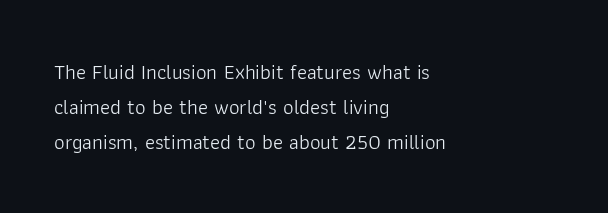
The image shows 21 px text type, upright; set left-aligned, normal line spacing (1.66x), normal letter spacing, not underlined.
